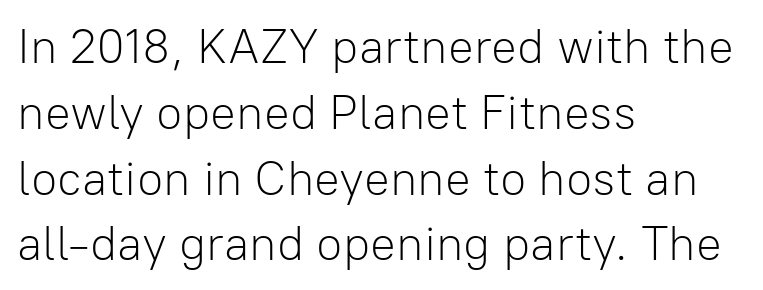
Line beginnings align vertically; line endings do not. The passage shown has conventional tracking throughout. Font category for this specimen: sans-serif. The typography opts for an upright posture over an oblique one.
